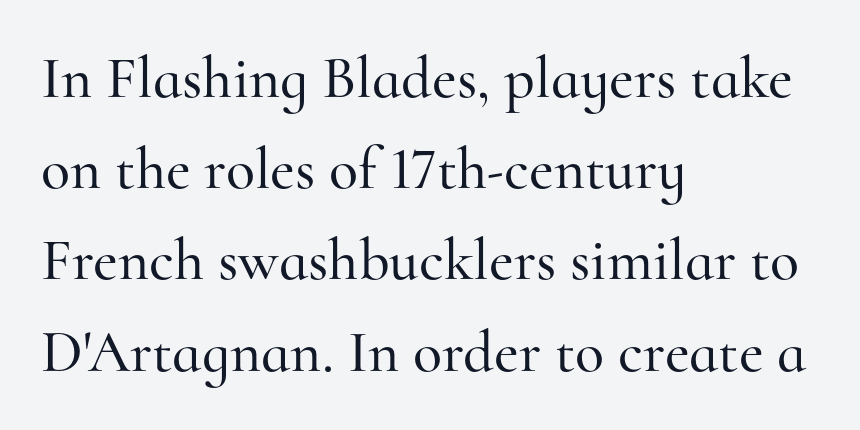
Q: Is the text italic (slanted)? A: No, it is upright.
Q: Is the typeface a serif or a sans-serif typeface? A: Serif.
Q: Is the text underlined? A: No.
Q: How is the paragraph aligned? A: Left-aligned.
Q: Is the spacing between letters normal or unusually wide? A: Normal.
Q: Is the spacing between lines tight, normal or loose? A: Normal.
Q: Width (condensed, normal, or wide)? A: Normal.
Q: Stroke contrast? A: High.
Q: x-height? A: Small.
Q: Monospaced? A: No.
